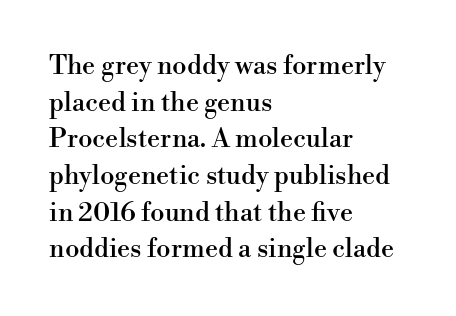
Q: Is the text italic (slanted)? A: No, it is upright.
Q: Is the text underlined? A: No.
Q: How is the paragraph aligned? A: Left-aligned.
Q: Is the spacing between letters normal or unusually wide? A: Normal.
Q: Is the spacing between lines tight, normal or loose? A: Normal.
